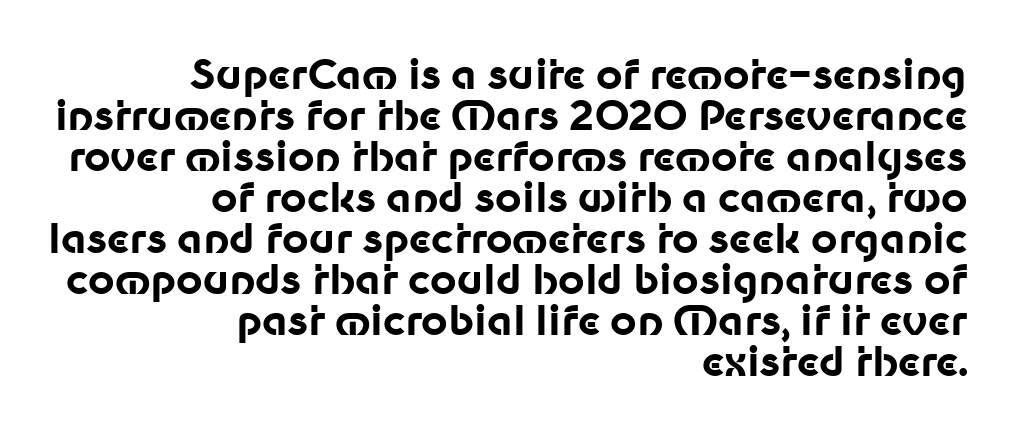
The image shows 41 px bold sans-serif type, upright; set right-aligned, tight line spacing (1.0x), normal letter spacing, not underlined; low stroke contrast and a medium x-height.
